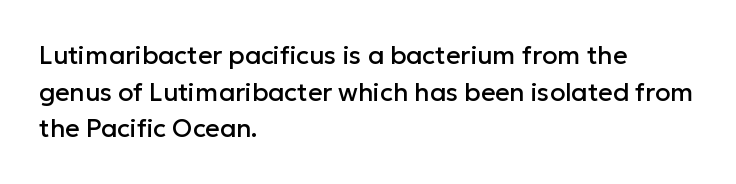
Q: Is the text italic (slanted)? A: No, it is upright.
Q: Is the text underlined? A: No.
Q: How is the paragraph aligned? A: Left-aligned.
Q: Is the spacing between letters normal or unusually wide? A: Normal.
Q: Is the spacing between lines tight, normal or loose? A: Normal.
